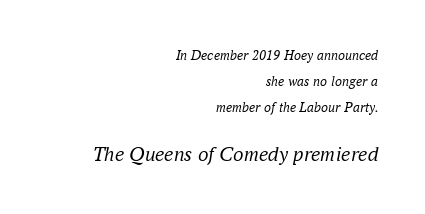
Q: Is the text bold? A: No.
Q: Is the text italic (slanted)? A: Yes, it leans right by about 16 degrees.
Q: Is the text underlined? A: No.
Q: How is the paragraph aligned? A: Right-aligned.
Q: Is the spacing between letters normal or unusually wide? A: Normal.
Q: Which block of text is set in a larger size, the first (top) or the second (bottom)? A: The second (bottom) one.
